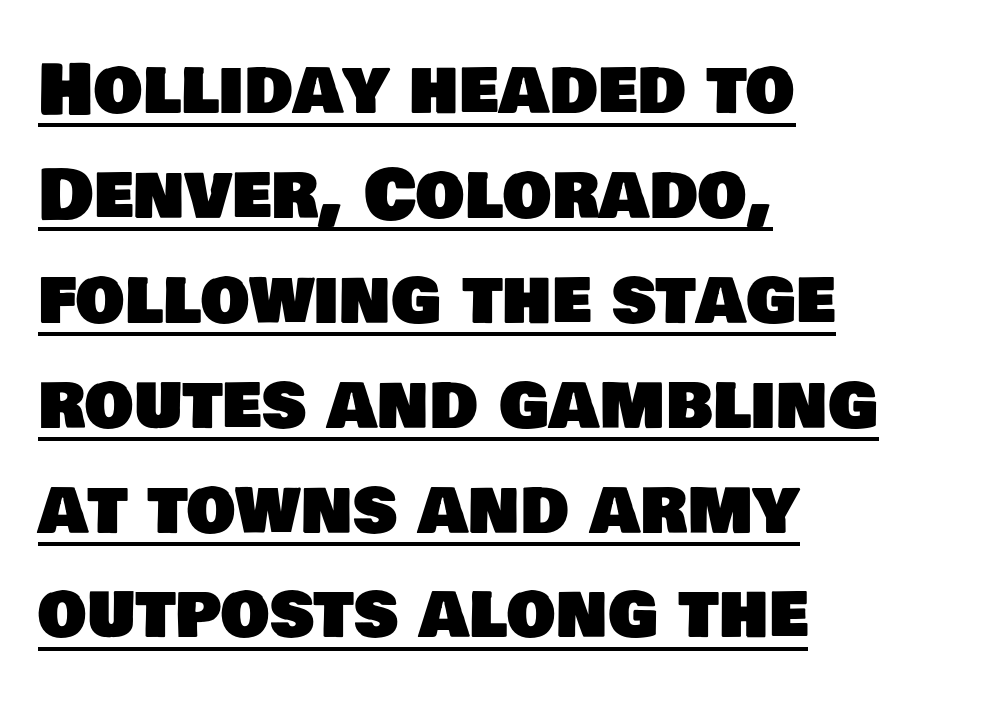
The image shows 69 px sans-serif type; set left-aligned, normal line spacing (1.52x), normal letter spacing, underlined; low stroke contrast and a large x-height.
